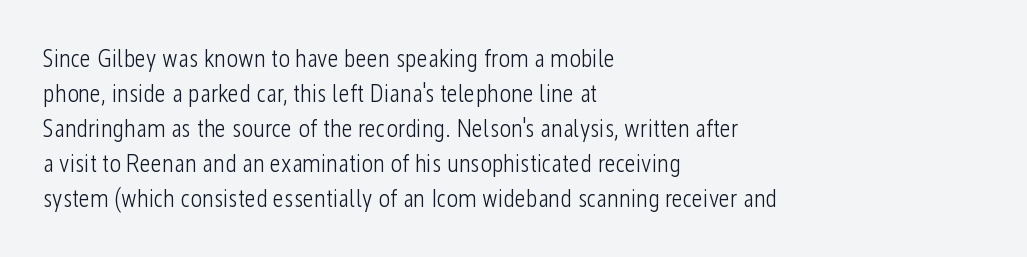
Nobody drew a line under any word here. The passage is arranged the way most books set body copy — flush left. Is the stroke heavy? The answer is a plain regular-or-lighter. Nobody touched the tracking dial on this one. A roman cut, with each character standing at attention. The space between consecutive lines is moderate.
